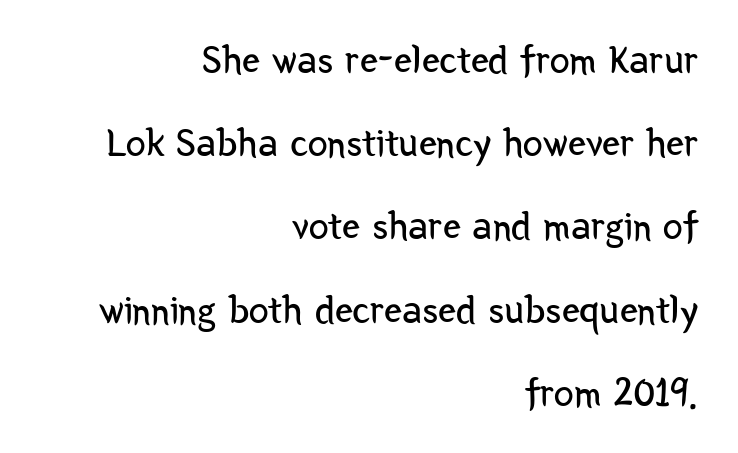
The image shows 40 px regular-weight, condensed sans-serif type, upright; set right-aligned, loose line spacing (2.08x), normal letter spacing, not underlined; low stroke contrast and a medium x-height.
